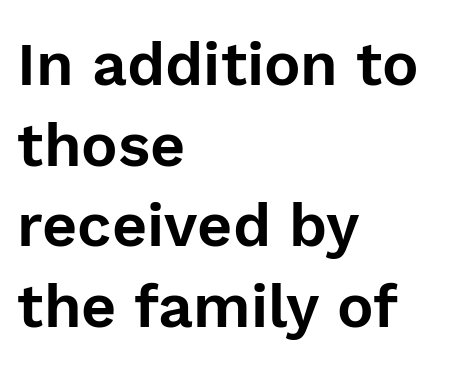
One glance says typical: line gaps are just what's usual. Font category for this specimen: sans-serif. In terms of posture, this sample is upright. Here the designer chose a conventional face with non-uniform glyph widths. Compared with typical body copy, the letter spacing here is the same. Lines of text with bare space underneath.
